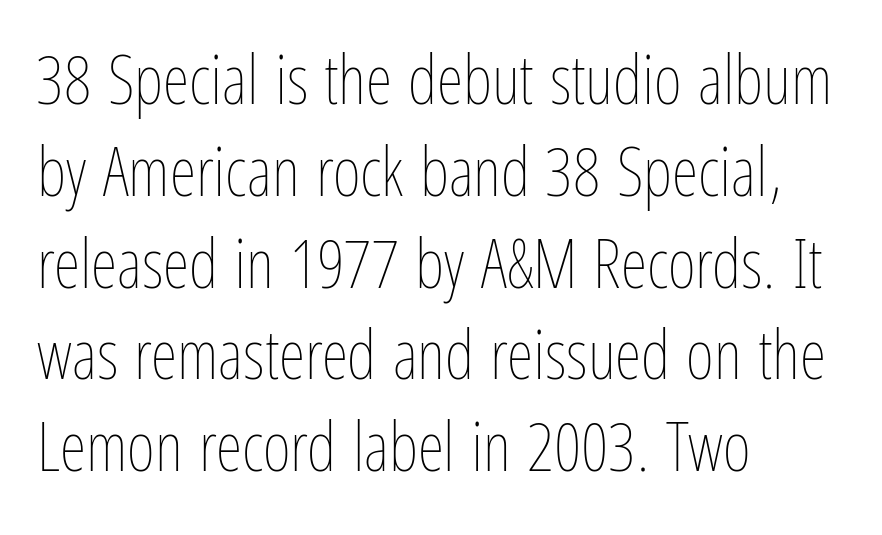
A clean baseline with only descenders dipping below it. The designer left line spacing at the default. The lettering stays uniformly vertical, giving the passage a roman look. Summary of weight: not heavy and not bold. Horizontal alignment here is leftward, the default for most running prose.
